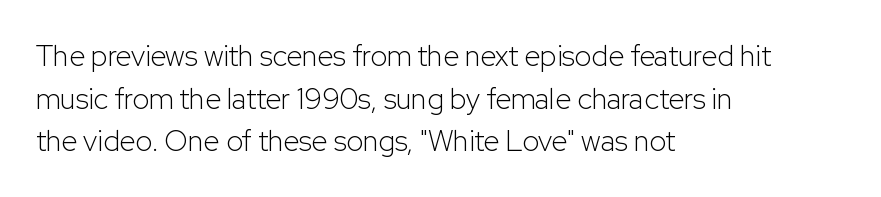
{"serif": "no", "italic": "no", "bold": "no", "weight": "light", "width": "normal", "stroke_contrast": "low", "x_height": "medium", "monospaced": "no", "underline": "no", "align": "left", "line_spacing": "normal", "line_spacing_ratio": 1.47, "letter_spacing": "normal", "letter_spacing_em": 0.0, "glyph_px": 29}
